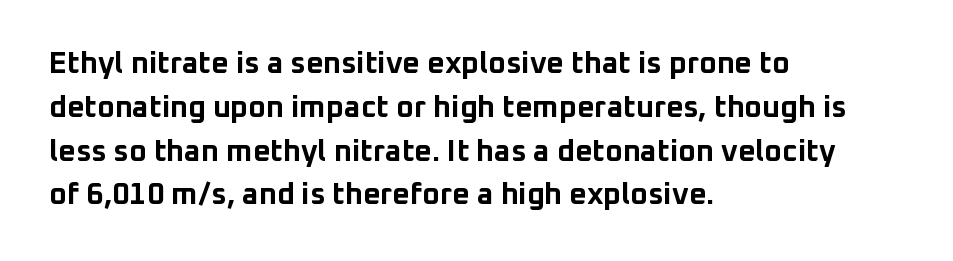
{"serif": "no", "italic": "no", "bold": "yes", "weight": "bold", "width": "normal", "stroke_contrast": "low", "x_height": "medium", "monospaced": "no", "underline": "no", "align": "left", "line_spacing": "normal", "line_spacing_ratio": 1.46, "letter_spacing": "normal", "letter_spacing_em": 0.0, "glyph_px": 30}
